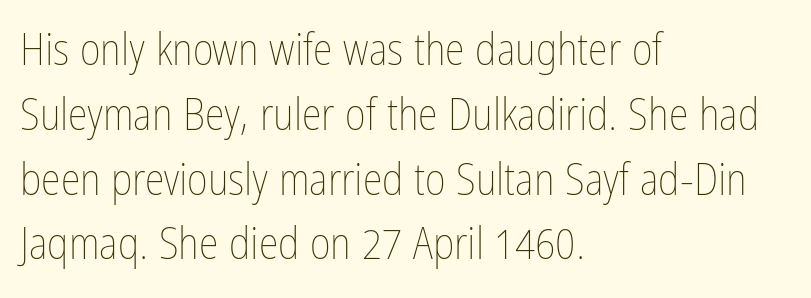
The image shows 45 px thin, condensed type, upright; set left-aligned, normal line spacing (1.44x), normal letter spacing, not underlined; low stroke contrast and a medium x-height.
